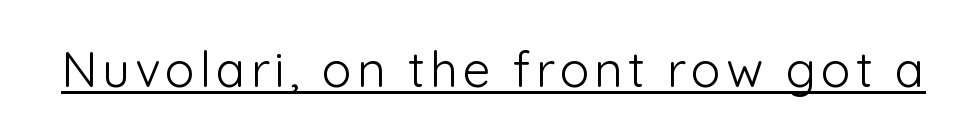
Q: Is the text bold? A: No.
Q: Is the text italic (slanted)? A: No, it is upright.
Q: Is the typeface a serif or a sans-serif typeface? A: Sans-serif.
Q: Is the text underlined? A: Yes.
Q: Width (condensed, normal, or wide)? A: Normal.
Q: Stroke contrast? A: Low.
Q: x-height? A: Medium.
Q: Monospaced? A: No.
